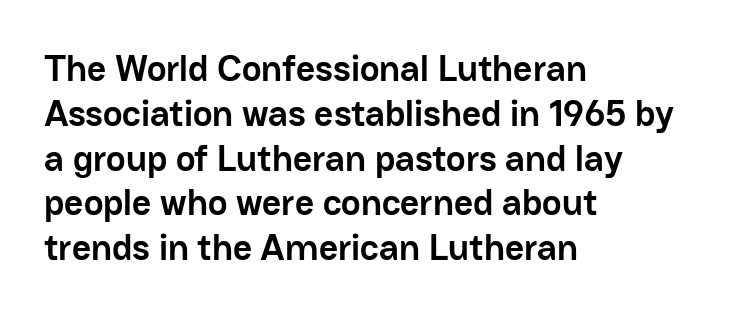
{"serif": "no", "italic": "no", "bold": "yes", "weight": "semibold", "width": "normal", "stroke_contrast": "low", "x_height": "medium", "monospaced": "no", "underline": "no", "align": "left", "line_spacing_ratio": 1.21, "letter_spacing": "normal", "letter_spacing_em": 0.0, "glyph_px": 37}
